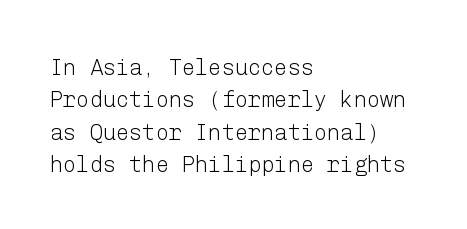
The image shows 22 px text type, upright; set left-aligned, normal line spacing (1.47x), normal letter spacing, not underlined.
